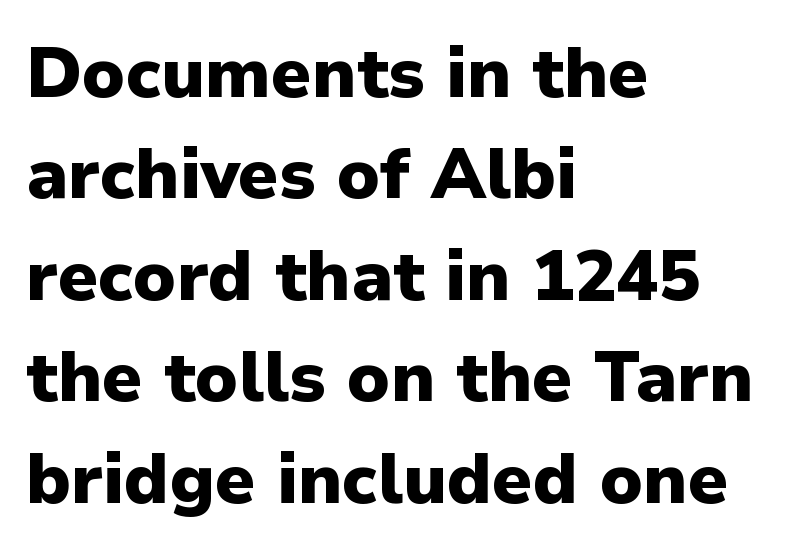
This is roman type, the default non-slanted kind. Regarding leading, the lines here are spaced in the standard way. Underline: absent. Each glyph is drawn with heavy, bold strokes.
